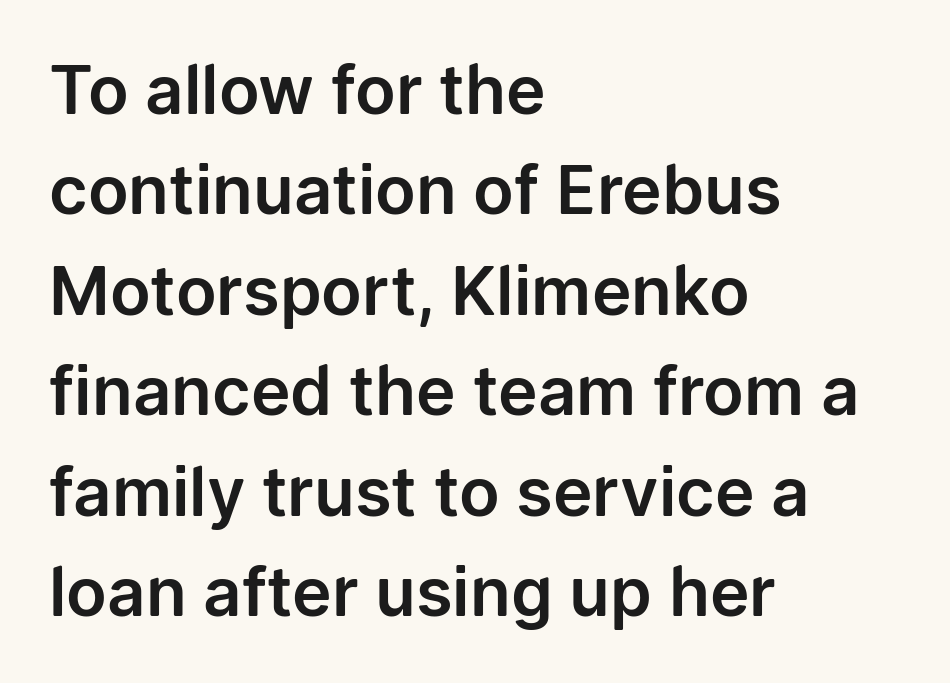
{"serif": "no", "italic": "no", "width": "normal", "stroke_contrast": "low", "x_height": "medium", "monospaced": "no", "underline": "no", "align": "left", "line_spacing": "normal", "line_spacing_ratio": 1.5, "letter_spacing": "normal", "letter_spacing_em": 0.0, "glyph_px": 67}
